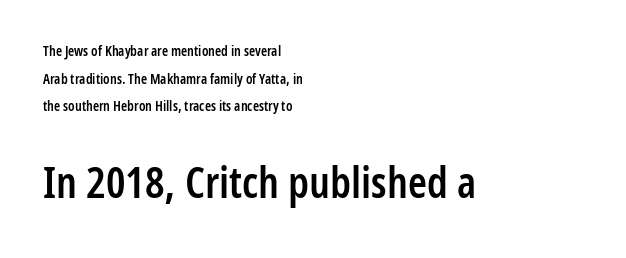
The letterforms sit shoulder to shoulder at normal distance. A fair bit of extra ink — the face is semibold, not bold. A student would notice the bottom passage is typeset larger than what precedes it. Check under the words: just untouched page.
